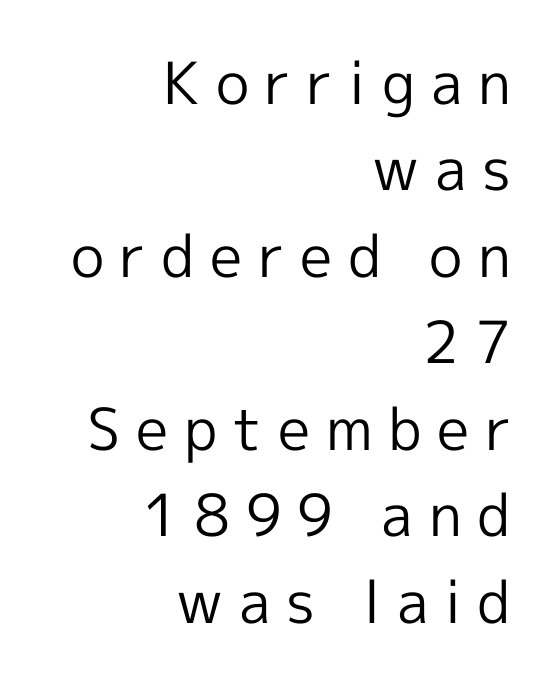
The font's upright variant was chosen for this text. The letterforms stand isolated, each surrounded by extra space. The characters are drawn with everyday or finer stroke widths. The foot of each line stays bare and open.
